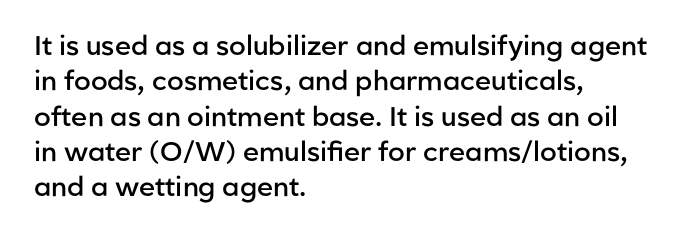
The image shows 27 px text type, upright; set left-aligned, normal line spacing (1.31x), normal letter spacing, not underlined.
